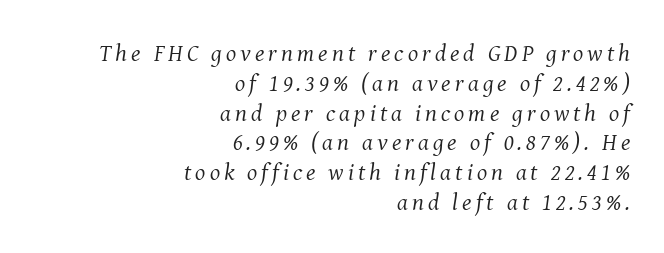
The image shows 24 px text type, italic (leaning right); set right-aligned, line spacing 1.24x, not underlined.
